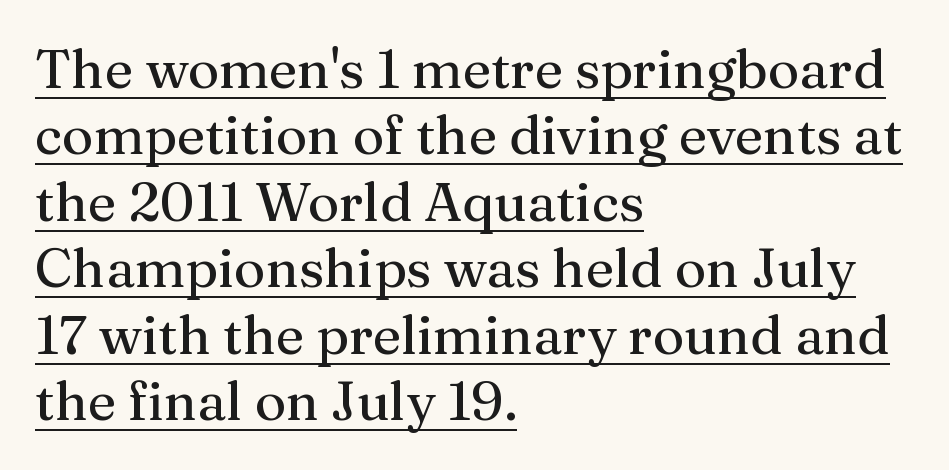
{"serif": "yes", "italic": "no", "width": "normal", "stroke_contrast": "medium", "x_height": "medium", "monospaced": "no", "underline": "yes", "align": "left", "line_spacing_ratio": 1.23, "letter_spacing": "normal", "letter_spacing_em": 0.0, "glyph_px": 54}
